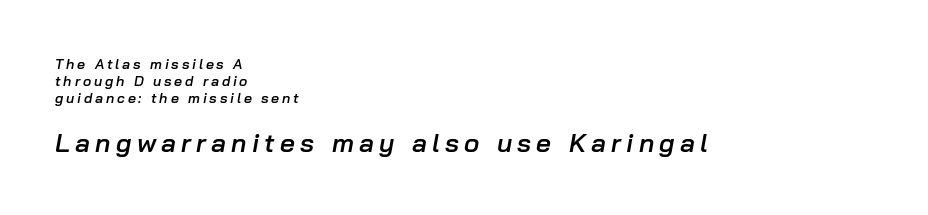
{"italic": "yes", "lean": "right", "slant_degrees": 10, "bold": "semi", "underline": "no", "align": "left", "line_spacing_ratio": 1.2, "letter_spacing": "wide", "letter_spacing_em": 0.2, "larger_block": "second", "size_ratio": 1.86, "glyph_px": 26}
